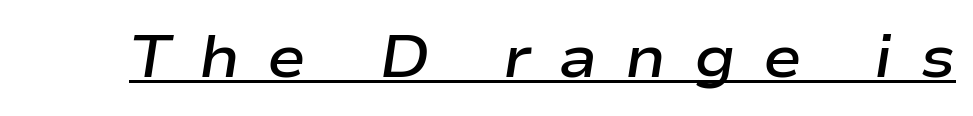
The image shows 58 px semibold, wide type, italic (leaning right); set unusually wide letter spacing (+0.47 em), underlined; low stroke contrast and a medium x-height.
